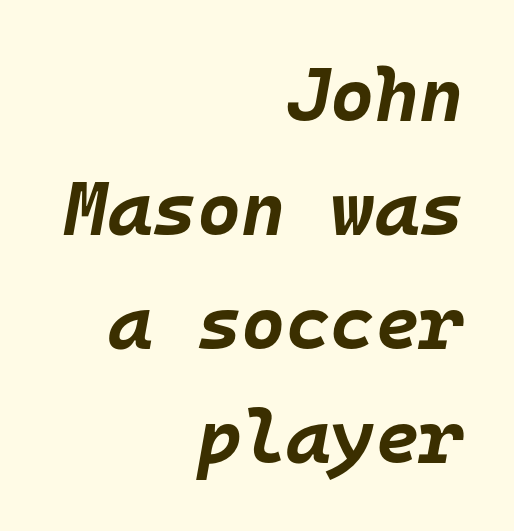
Q: Is the text bold? A: Yes.
Q: Is the text italic (slanted)? A: Yes, it leans right by about 10 degrees.
Q: Is the text underlined? A: No.
Q: How is the paragraph aligned? A: Right-aligned.
Q: Is the spacing between letters normal or unusually wide? A: Normal.
Q: Is the spacing between lines tight, normal or loose? A: Normal.
Q: Width (condensed, normal, or wide)? A: Normal.
Q: Stroke contrast? A: Low.
Q: x-height? A: Large.
Q: Monospaced? A: Yes.
